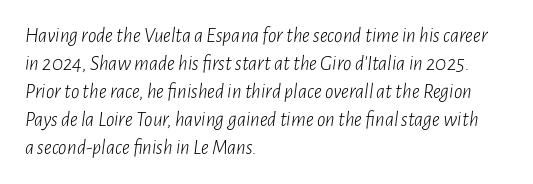
Q: Is the text bold? A: No.
Q: Is the text italic (slanted)? A: Yes, it leans right by about 7 degrees.
Q: Is the text underlined? A: No.
Q: How is the paragraph aligned? A: Left-aligned.
Q: Is the spacing between letters normal or unusually wide? A: Normal.
Q: Is the spacing between lines tight, normal or loose? A: Normal.
